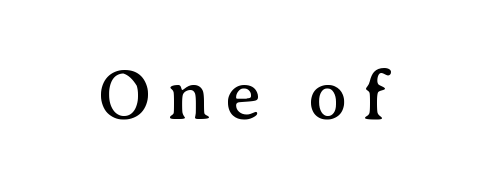
{"serif": "yes", "italic": "no", "width": "normal", "stroke_contrast": "medium", "x_height": "medium", "monospaced": "no", "underline": "no", "letter_spacing": "wide", "letter_spacing_em": 0.2, "glyph_px": 72}
